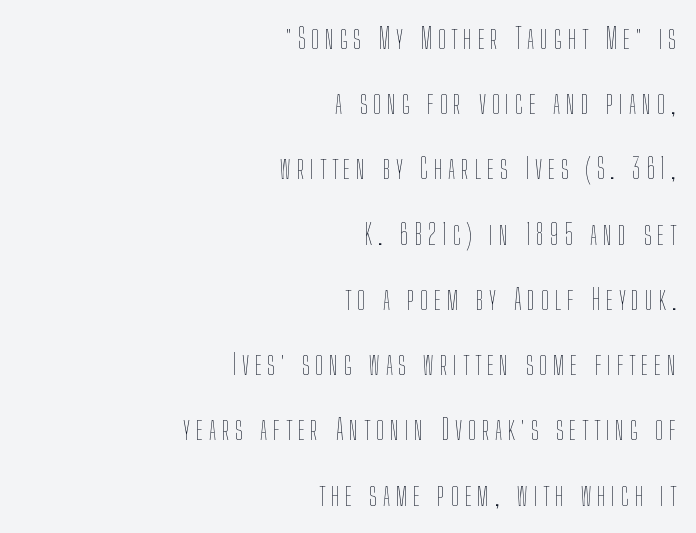
{"italic": "no", "bold": "no", "weight": "thin", "width": "condensed", "stroke_contrast": "low", "x_height": "medium", "monospaced": "no", "underline": "no", "align": "right", "line_spacing": "loose", "line_spacing_ratio": 2.25, "letter_spacing": "wide", "letter_spacing_em": 0.2, "glyph_px": 29}
